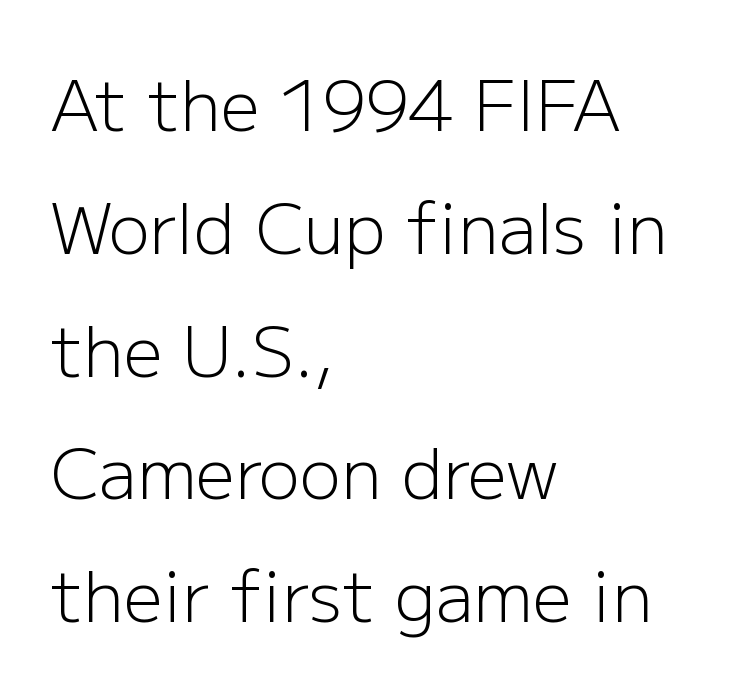
Q: Is the text bold? A: No.
Q: Is the text italic (slanted)? A: No, it is upright.
Q: Is the typeface a serif or a sans-serif typeface? A: Sans-serif.
Q: Is the text underlined? A: No.
Q: How is the paragraph aligned? A: Left-aligned.
Q: Is the spacing between letters normal or unusually wide? A: Normal.
Q: Width (condensed, normal, or wide)? A: Normal.
Q: Stroke contrast? A: Low.
Q: x-height? A: Medium.
Q: Monospaced? A: No.
